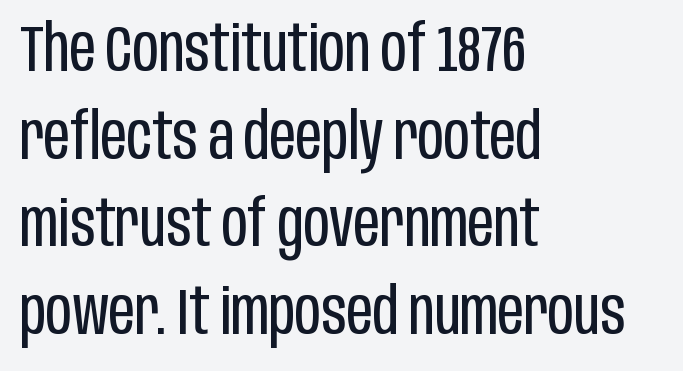
The image shows 64 px regular-weight, condensed sans-serif type, upright; set left-aligned, normal line spacing (1.37x), normal letter spacing, not underlined; low stroke contrast and a large x-height.
